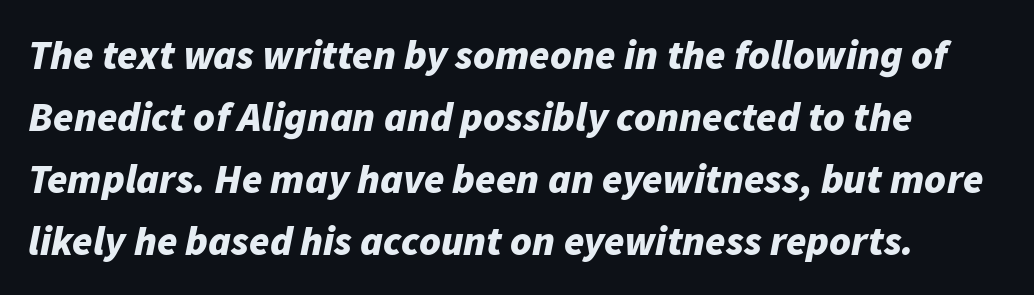
The image shows 41 px bold type, italic (leaning right); set normal line spacing (1.51x), normal letter spacing, not underlined; low stroke contrast and a medium x-height.
